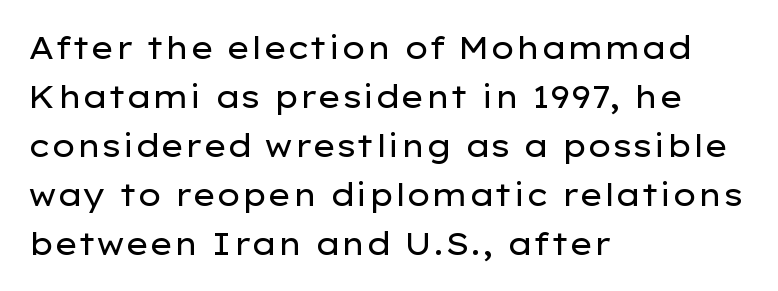
The image shows 31 px regular-weight, wide sans-serif type, upright; set left-aligned, normal line spacing (1.58x), normal letter spacing, not underlined; low stroke contrast and a medium x-height.
